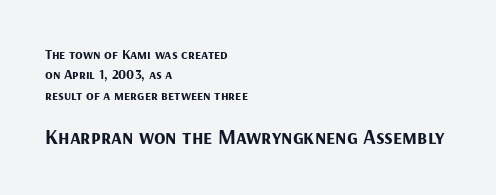
Q: Is the text bold? A: Yes.
Q: Is the text italic (slanted)? A: No, it is upright.
Q: Is the text underlined? A: No.
Q: How is the paragraph aligned? A: Left-aligned.
Q: Is the spacing between letters normal or unusually wide? A: Normal.
Q: Is the spacing between lines tight, normal or loose? A: Normal.
Q: Which block of text is set in a larger size, the first (top) or the second (bottom)? A: The second (bottom) one.
